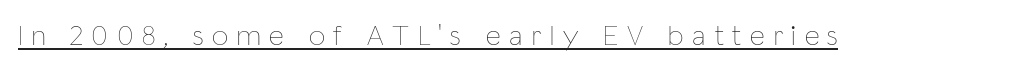
Underlined type. Stems and bowls with no extra thickness — not bold. The face used here is proportionally spaced, like ordinary book or web type. Substantial extra tracking has been applied to these lines. Characters remain perfectly vertical along every line.
